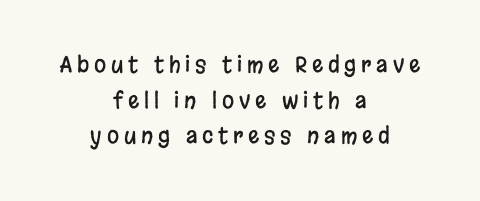
Q: Is the text italic (slanted)? A: No, it is upright.
Q: Is the text underlined? A: No.
Q: How is the paragraph aligned? A: Centered.
Q: Is the spacing between letters normal or unusually wide? A: Unusually wide.
Q: Is the spacing between lines tight, normal or loose? A: Normal.
